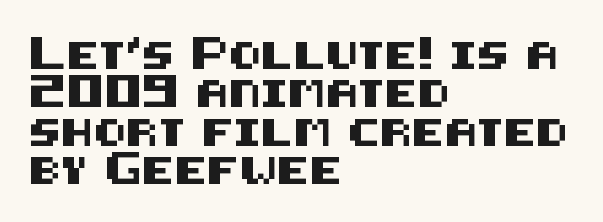
Q: Is the text italic (slanted)? A: No, it is upright.
Q: Is the text underlined? A: No.
Q: How is the paragraph aligned? A: Left-aligned.
Q: Is the spacing between letters normal or unusually wide? A: Normal.
Q: Is the spacing between lines tight, normal or loose? A: Normal.
